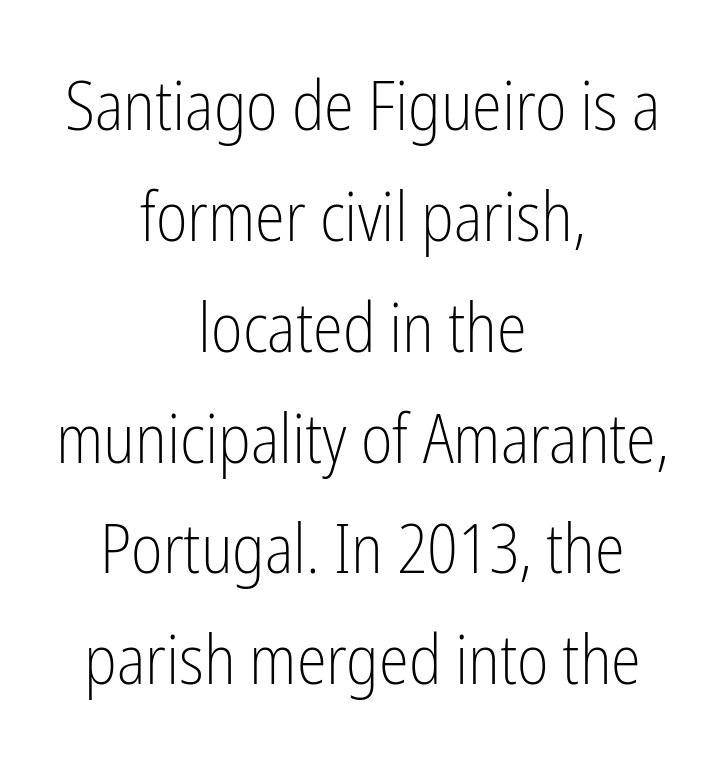
A clean baseline with only descenders dipping below it. Ink coverage per letter is moderate at most. The lines in this sample share a center point and differ in where they start and stop. The type family on display is of the sans-serif kind. Summary of vertical rhythm: regular, with standard interline spacing. The rendering uses natural spacing where letterforms have individual widths.
